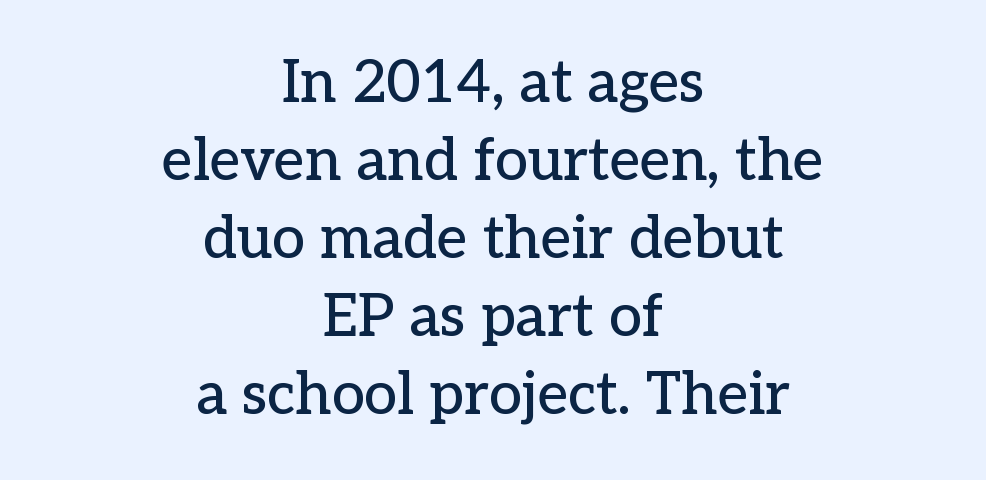
{"serif": "yes", "italic": "no", "width": "normal", "stroke_contrast": "low", "x_height": "medium", "monospaced": "no", "underline": "no", "align": "center", "line_spacing": "normal", "line_spacing_ratio": 1.32, "letter_spacing": "normal", "letter_spacing_em": 0.0, "glyph_px": 59}
